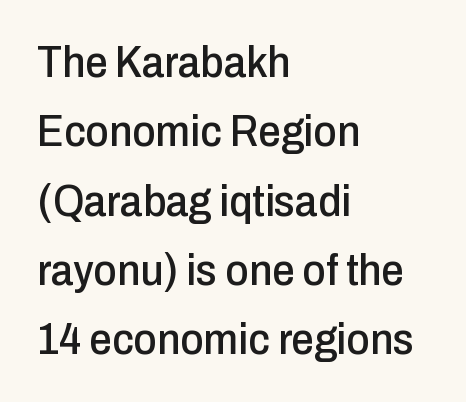
Q: Is the text italic (slanted)? A: No, it is upright.
Q: Is the typeface a serif or a sans-serif typeface? A: Sans-serif.
Q: Is the text underlined? A: No.
Q: How is the paragraph aligned? A: Left-aligned.
Q: Is the spacing between letters normal or unusually wide? A: Normal.
Q: Is the spacing between lines tight, normal or loose? A: Normal.
Q: Width (condensed, normal, or wide)? A: Condensed.
Q: Stroke contrast? A: Low.
Q: x-height? A: Medium.
Q: Monospaced? A: No.
